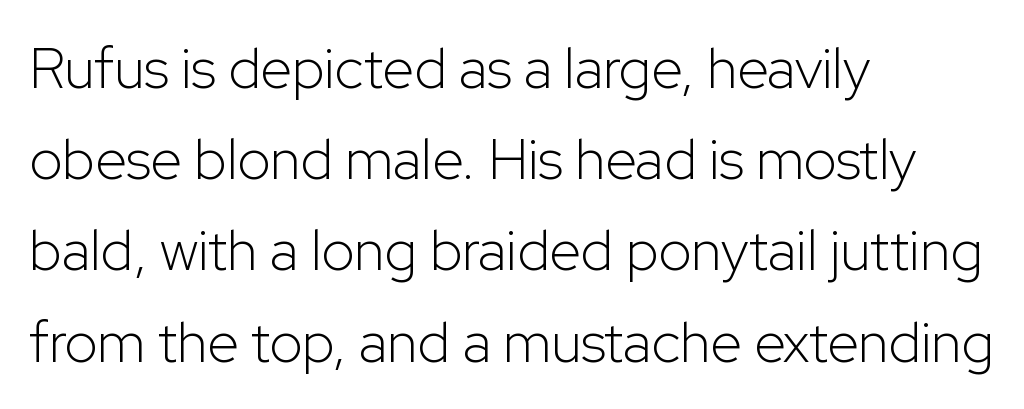
Q: Is the text bold? A: No.
Q: Is the text italic (slanted)? A: No, it is upright.
Q: Is the typeface a serif or a sans-serif typeface? A: Sans-serif.
Q: Is the text underlined? A: No.
Q: How is the paragraph aligned? A: Left-aligned.
Q: Is the spacing between letters normal or unusually wide? A: Normal.
Q: Is the spacing between lines tight, normal or loose? A: Normal.
Q: Width (condensed, normal, or wide)? A: Normal.
Q: Stroke contrast? A: Low.
Q: x-height? A: Medium.
Q: Monospaced? A: No.
